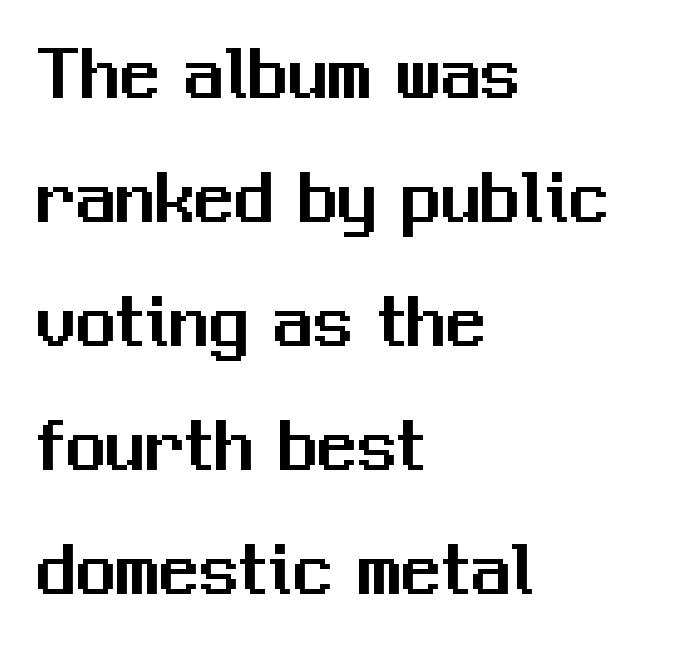
{"serif": "no", "italic": "no", "width": "normal", "stroke_contrast": "medium", "x_height": "medium", "monospaced": "no", "underline": "no", "align": "left", "line_spacing": "normal", "line_spacing_ratio": 1.57, "letter_spacing": "normal", "letter_spacing_em": 0.0, "glyph_px": 79}
